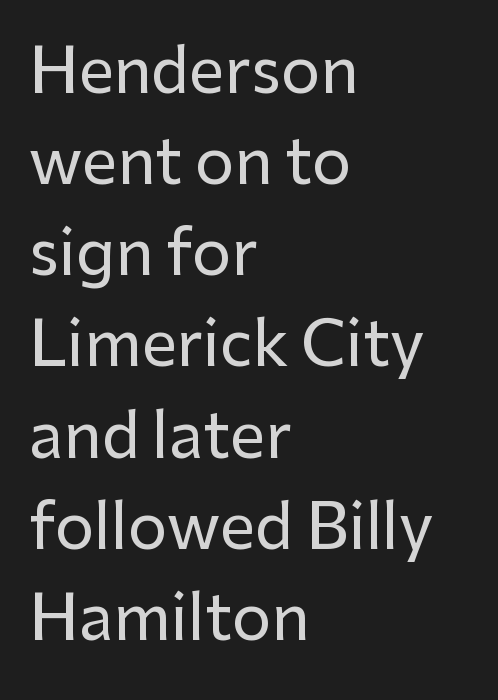
Q: Is the text italic (slanted)? A: No, it is upright.
Q: Is the typeface a serif or a sans-serif typeface? A: Sans-serif.
Q: Is the text underlined? A: No.
Q: How is the paragraph aligned? A: Left-aligned.
Q: Is the spacing between letters normal or unusually wide? A: Normal.
Q: Is the spacing between lines tight, normal or loose? A: Normal.
Q: Width (condensed, normal, or wide)? A: Normal.
Q: Stroke contrast? A: Low.
Q: x-height? A: Medium.
Q: Monospaced? A: No.
